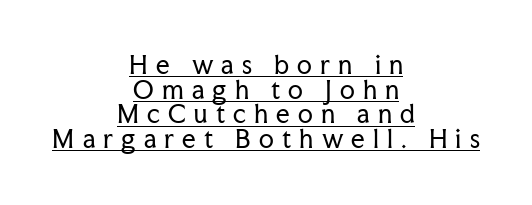
Q: Is the text bold? A: No.
Q: Is the text italic (slanted)? A: No, it is upright.
Q: Is the text underlined? A: Yes.
Q: How is the paragraph aligned? A: Centered.
Q: Is the spacing between letters normal or unusually wide? A: Unusually wide.
Q: Is the spacing between lines tight, normal or loose? A: Tight.
